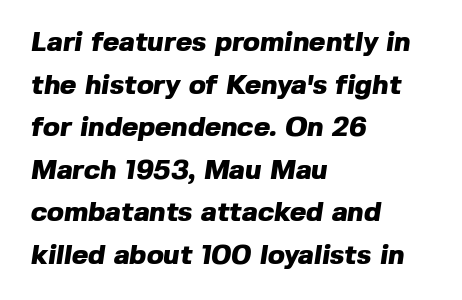
{"serif": "no", "bold": "yes", "weight": "heavy", "width": "normal", "x_height": "medium", "monospaced": "no", "underline": "no", "align": "left", "line_spacing": "normal", "line_spacing_ratio": 1.52, "letter_spacing": "normal", "letter_spacing_em": 0.0, "glyph_px": 28}
